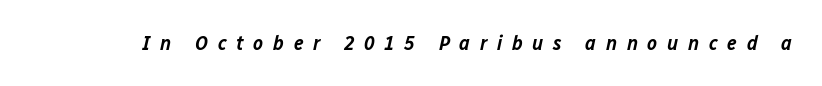
{"italic": "yes", "lean": "right", "slant_degrees": 12, "bold": "semi", "underline": "no", "letter_spacing": "wide", "letter_spacing_em": 0.46, "glyph_px": 21}
